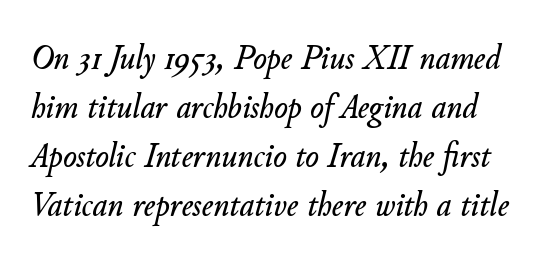
{"italic": "yes", "lean": "right", "slant_degrees": 11, "width": "normal", "stroke_contrast": "low", "x_height": "small", "monospaced": "no", "underline": "no", "align": "left", "line_spacing": "normal", "line_spacing_ratio": 1.36, "letter_spacing": "normal", "letter_spacing_em": 0.0, "glyph_px": 36}
